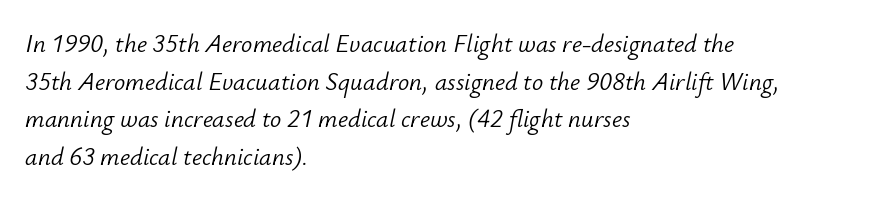
{"italic": "yes", "lean": "right", "slant_degrees": 12, "bold": "no", "underline": "no", "align": "left", "line_spacing": "normal", "line_spacing_ratio": 1.51, "letter_spacing": "normal", "letter_spacing_em": 0.0, "glyph_px": 25}
